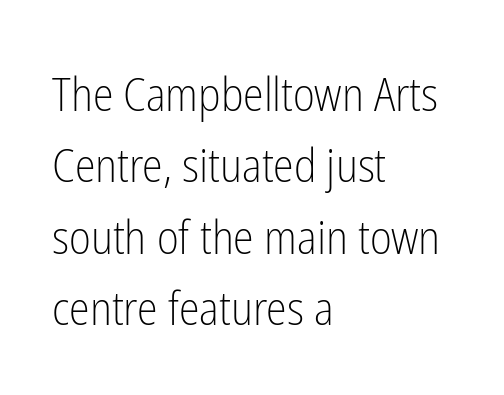
{"serif": "no", "italic": "no", "bold": "no", "weight": "light", "width": "condensed", "stroke_contrast": "low", "x_height": "medium", "monospaced": "no", "underline": "no", "align": "left", "line_spacing": "normal", "line_spacing_ratio": 1.52, "letter_spacing": "normal", "letter_spacing_em": 0.0, "glyph_px": 47}
